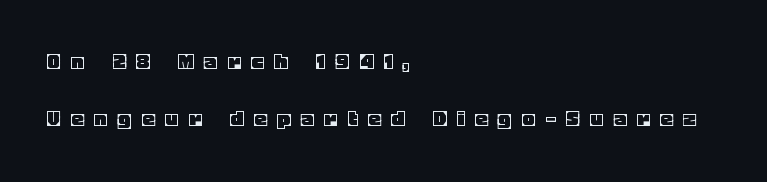
{"italic": "no", "underline": "no", "align": "left", "line_spacing": "loose", "line_spacing_ratio": 2.38, "letter_spacing": "wide", "letter_spacing_em": 0.47, "glyph_px": 24}
